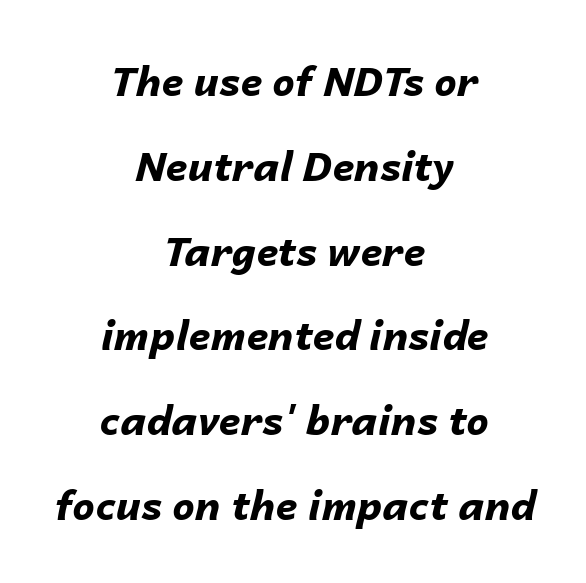
{"italic": "yes", "lean": "right", "slant_degrees": 14, "bold": "yes", "weight": "bold", "width": "normal", "stroke_contrast": "low", "x_height": "medium", "monospaced": "no", "underline": "no", "align": "center", "line_spacing": "loose", "line_spacing_ratio": 2.12, "letter_spacing": "normal", "letter_spacing_em": 0.0, "glyph_px": 40}
